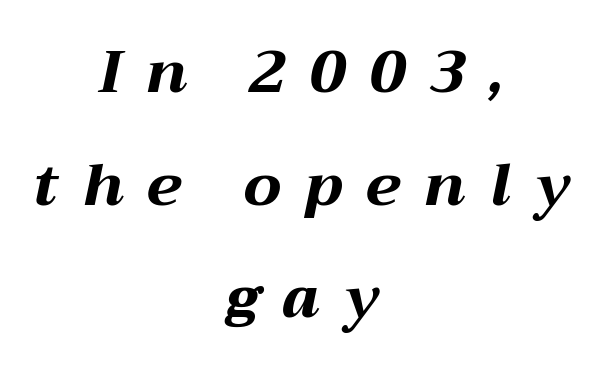
These lines were composed using italics. Letter spacing: wide. The letters advance in unequal steps, a hallmark of proportional type. This sample trades compactness for vertical openness between lines. The foot of each line stays bare and open. Short and long lines alike share a common midpoint.
